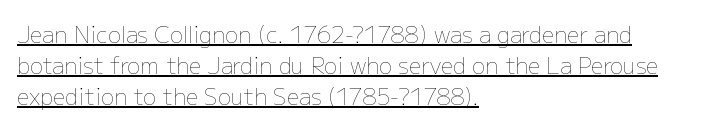
{"italic": "no", "bold": "no", "underline": "yes", "align": "left", "line_spacing": "normal", "line_spacing_ratio": 1.4, "letter_spacing": "normal", "letter_spacing_em": 0.0, "glyph_px": 22}
